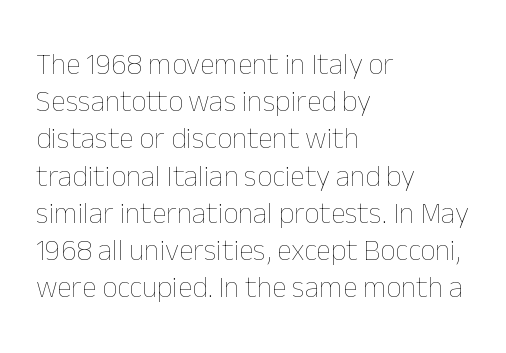
{"italic": "no", "bold": "no", "weight": "thin", "width": "normal", "stroke_contrast": "low", "x_height": "medium", "monospaced": "no", "underline": "no", "align": "left", "line_spacing_ratio": 1.24, "letter_spacing": "normal", "letter_spacing_em": 0.0, "glyph_px": 30}
